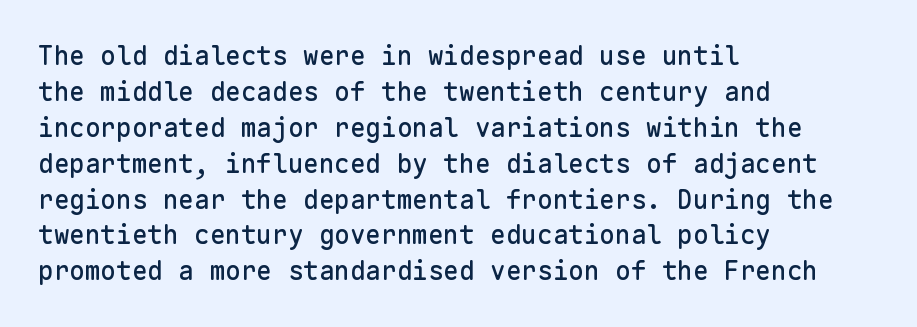
The image shows 26 px text type, upright; set left-aligned, normal line spacing (1.38x), normal letter spacing, not underlined.
